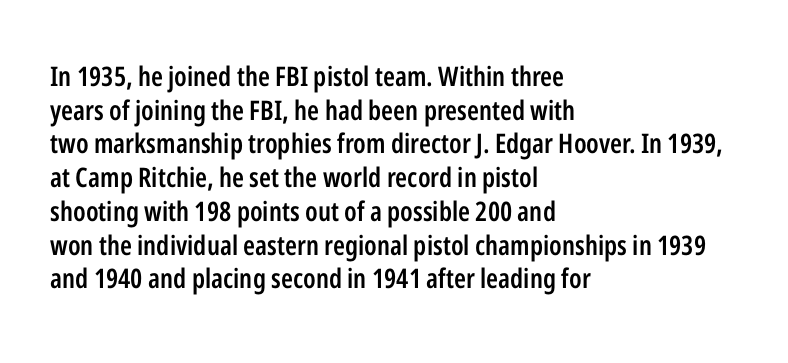
{"italic": "no", "bold": "semi", "underline": "no", "align": "left", "line_spacing": "normal", "line_spacing_ratio": 1.25, "letter_spacing": "normal", "letter_spacing_em": 0.0, "glyph_px": 27}
